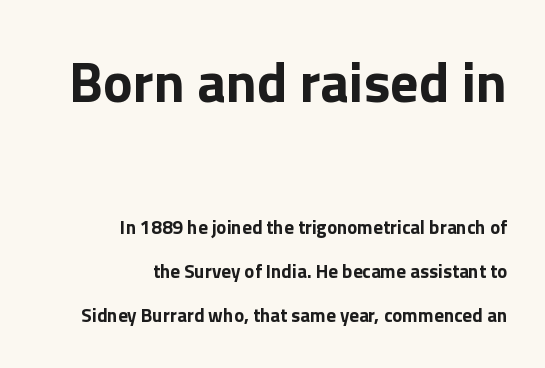
Q: Is the text bold? A: Yes.
Q: Is the text italic (slanted)? A: No, it is upright.
Q: Is the typeface a serif or a sans-serif typeface? A: Sans-serif.
Q: Is the text underlined? A: No.
Q: How is the paragraph aligned? A: Right-aligned.
Q: Is the spacing between letters normal or unusually wide? A: Normal.
Q: Is the spacing between lines tight, normal or loose? A: Loose.
Q: Which block of text is set in a larger size, the first (top) or the second (bottom)? A: The first (top) one.
Q: Width (condensed, normal, or wide)? A: Normal.
Q: x-height? A: Medium.
Q: Monospaced? A: No.
